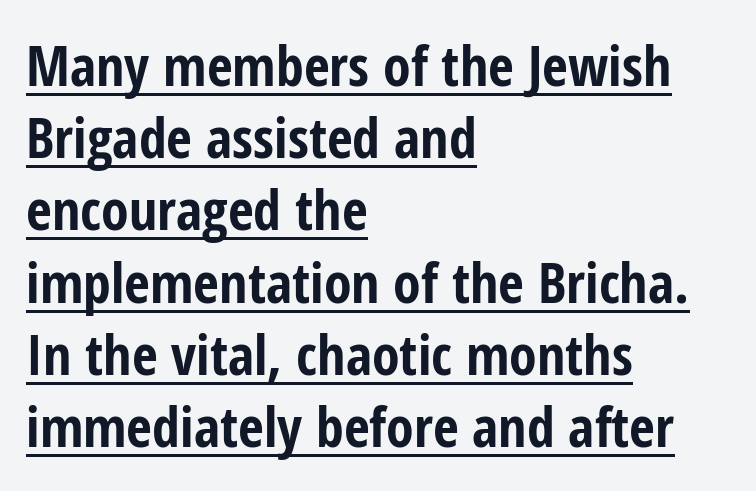
{"serif": "no", "italic": "no", "bold": "yes", "weight": "bold", "width": "condensed", "stroke_contrast": "low", "x_height": "medium", "monospaced": "no", "underline": "yes", "align": "left", "line_spacing": "normal", "line_spacing_ratio": 1.29, "letter_spacing": "normal", "letter_spacing_em": 0.0, "glyph_px": 56}
